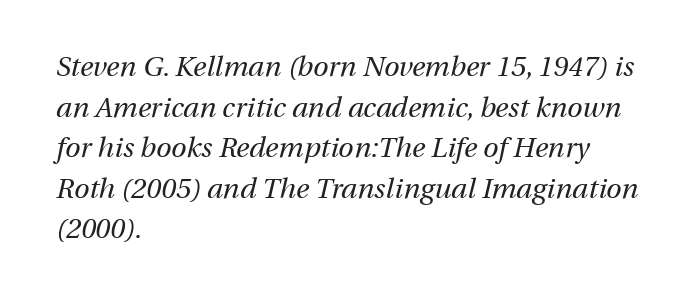
The image shows 28 px regular-weight type, italic (leaning right); set left-aligned, normal line spacing (1.45x), normal letter spacing, not underlined; medium stroke contrast and a medium x-height.
